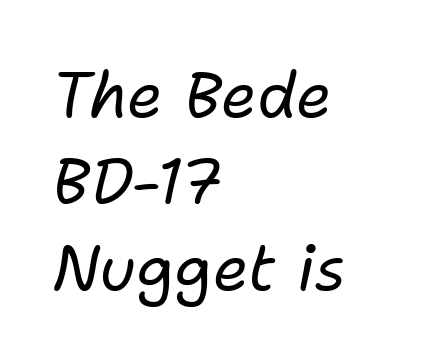
{"italic": "yes", "lean": "right", "slant_degrees": 11, "bold": "no", "weight": "regular", "width": "normal", "stroke_contrast": "low", "x_height": "medium", "monospaced": "no", "underline": "no", "align": "left", "line_spacing": "normal", "line_spacing_ratio": 1.37, "letter_spacing": "normal", "letter_spacing_em": 0.0, "glyph_px": 63}
